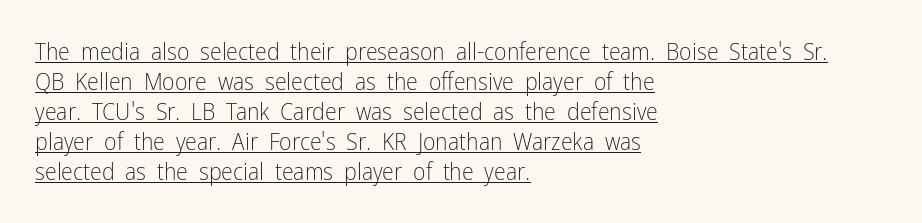
The image shows 24 px text type, upright; set left-aligned, normal line spacing (1.25x), normal letter spacing, underlined.
